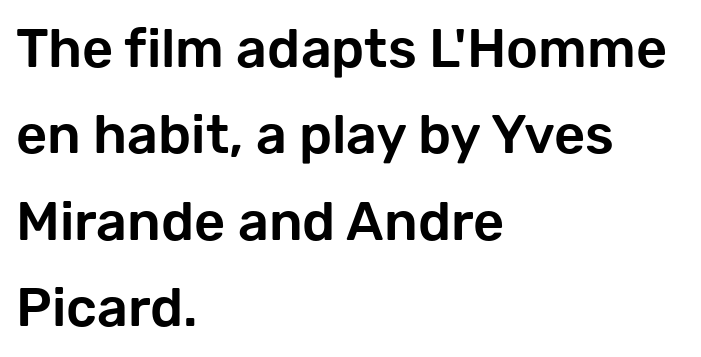
{"serif": "no", "italic": "no", "width": "normal", "stroke_contrast": "low", "x_height": "medium", "monospaced": "no", "underline": "no", "align": "left", "line_spacing": "normal", "line_spacing_ratio": 1.6, "letter_spacing": "normal", "letter_spacing_em": 0.0, "glyph_px": 54}
